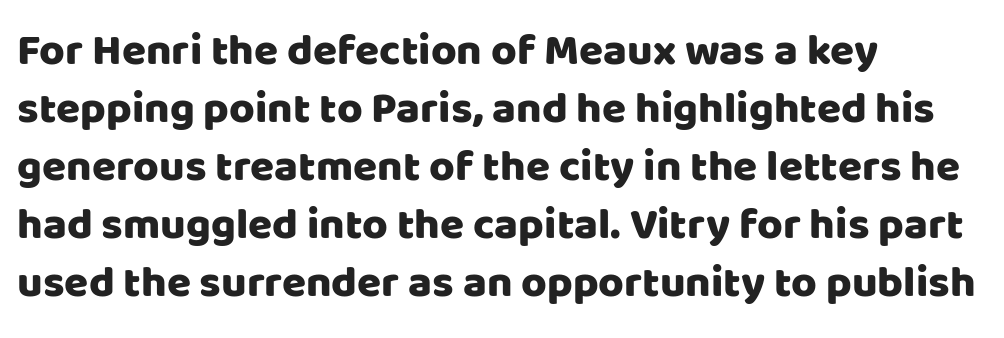
Q: Is the text italic (slanted)? A: No, it is upright.
Q: Is the typeface a serif or a sans-serif typeface? A: Sans-serif.
Q: Is the text underlined? A: No.
Q: How is the paragraph aligned? A: Left-aligned.
Q: Is the spacing between letters normal or unusually wide? A: Normal.
Q: Is the spacing between lines tight, normal or loose? A: Normal.
Q: Width (condensed, normal, or wide)? A: Normal.
Q: Stroke contrast? A: Low.
Q: x-height? A: Large.
Q: Monospaced? A: No.
